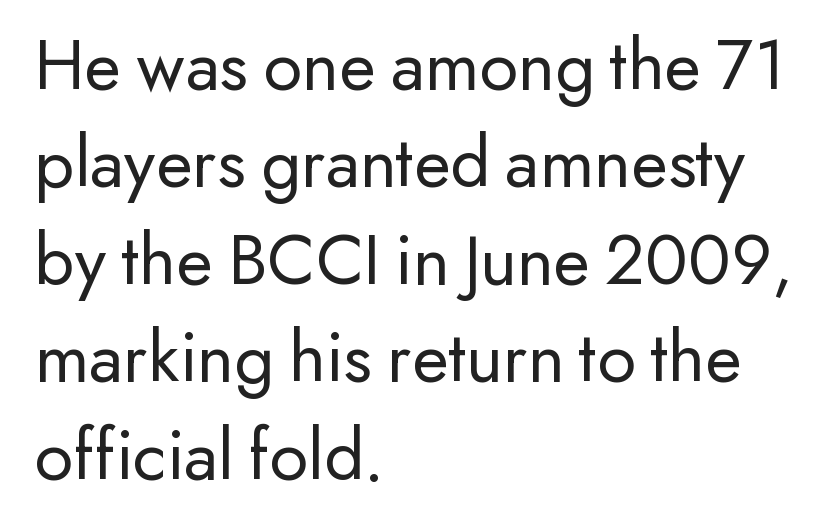
{"serif": "no", "italic": "no", "bold": "no", "weight": "regular", "width": "normal", "stroke_contrast": "low", "x_height": "small", "monospaced": "no", "underline": "no", "align": "left", "line_spacing": "normal", "line_spacing_ratio": 1.3, "letter_spacing": "normal", "letter_spacing_em": 0.0, "glyph_px": 75}
